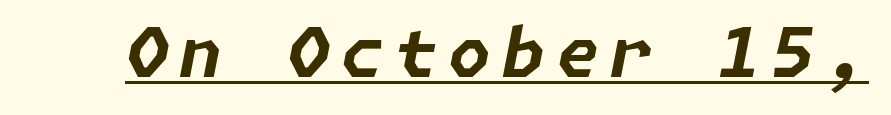
Italic: yes, the glyphs are oblique. Descenders here cross a horizontal rule under the line. Emphasis by weight is at full strength: bold.
